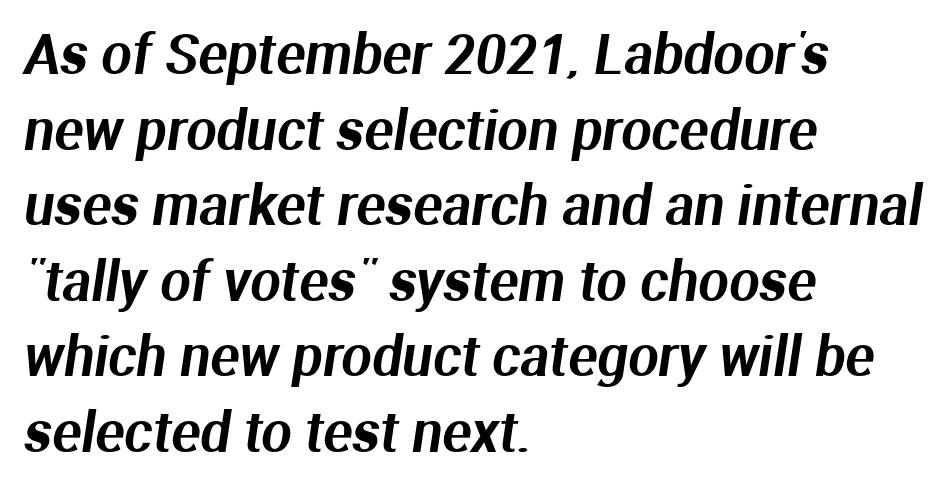
Q: Is the typeface a serif or a sans-serif typeface? A: Sans-serif.
Q: Is the text underlined? A: No.
Q: How is the paragraph aligned? A: Left-aligned.
Q: Is the spacing between letters normal or unusually wide? A: Normal.
Q: Is the spacing between lines tight, normal or loose? A: Normal.
Q: Width (condensed, normal, or wide)? A: Normal.
Q: Stroke contrast? A: Medium.
Q: x-height? A: Medium.
Q: Monospaced? A: No.
